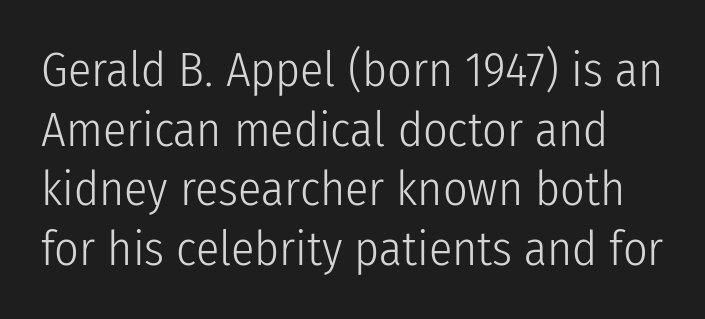
The image shows 48 px light, condensed sans-serif type, upright; set line spacing 1.24x, normal letter spacing, not underlined; low stroke contrast and a medium x-height.
